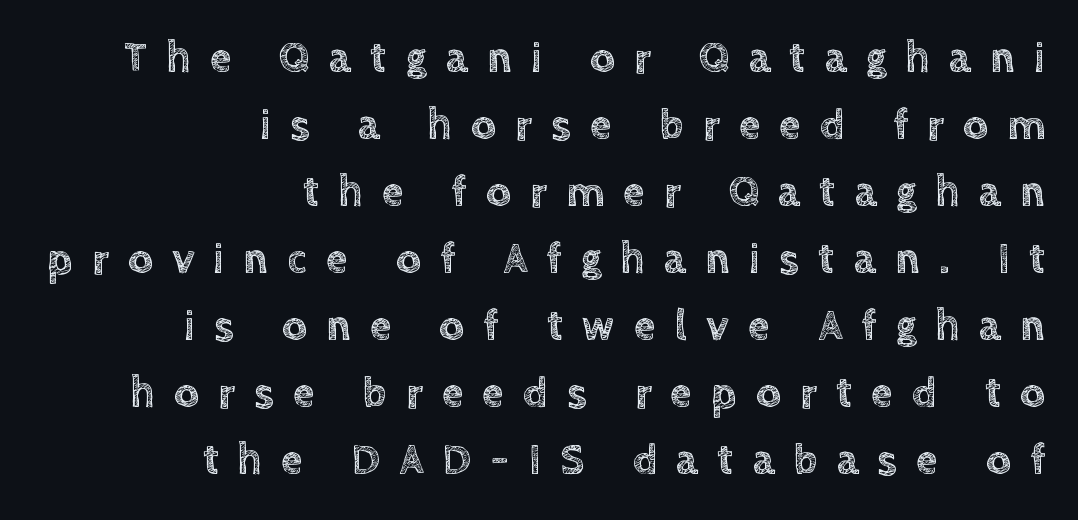
The space directly below the letters is spotless. Each new line begins a customary step beneath the previous one. The font's upright variant was chosen for this text. The letters are spread apart with noticeably loose tracking. Character widths vary here, with narrow letters taking less room than wide ones. These lines are set flush right with a ragged left edge.
